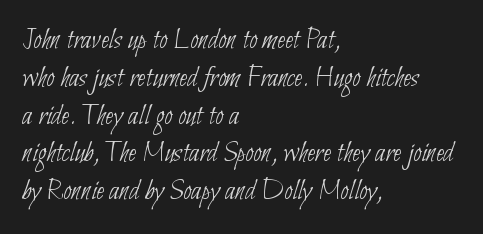
{"serif": "no", "bold": "no", "weight": "thin", "width": "condensed", "stroke_contrast": "low", "x_height": "small", "monospaced": "no", "underline": "no", "align": "left", "line_spacing": "normal", "line_spacing_ratio": 1.26, "letter_spacing": "normal", "letter_spacing_em": 0.0, "glyph_px": 30}
